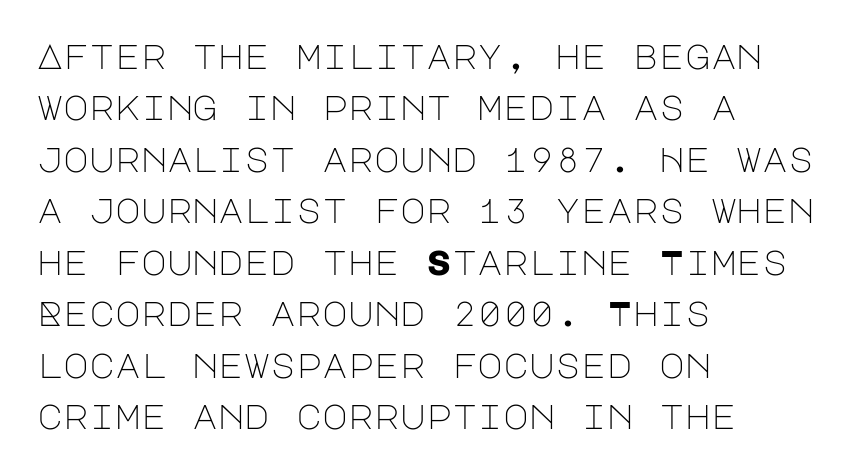
Q: Is the text bold? A: No.
Q: Is the text italic (slanted)? A: No, it is upright.
Q: Is the typeface a serif or a sans-serif typeface? A: Sans-serif.
Q: Is the text underlined? A: No.
Q: How is the paragraph aligned? A: Left-aligned.
Q: Is the spacing between letters normal or unusually wide? A: Normal.
Q: Is the spacing between lines tight, normal or loose? A: Normal.
Q: Width (condensed, normal, or wide)? A: Normal.
Q: Stroke contrast? A: Low.
Q: x-height? A: Large.
